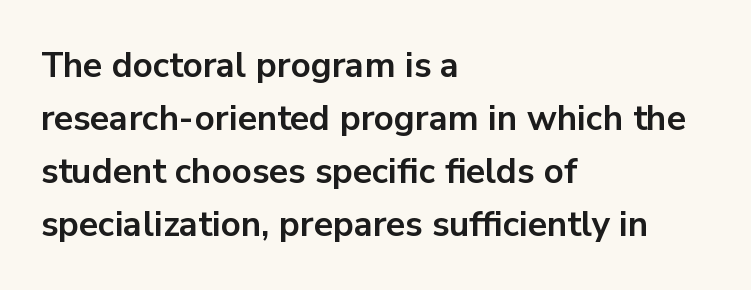
{"serif": "no", "italic": "no", "bold": "yes", "weight": "bold", "width": "normal", "stroke_contrast": "low", "x_height": "medium", "monospaced": "no", "underline": "no", "align": "left", "line_spacing": "normal", "line_spacing_ratio": 1.51, "letter_spacing": "normal", "letter_spacing_em": 0.0, "glyph_px": 35}
